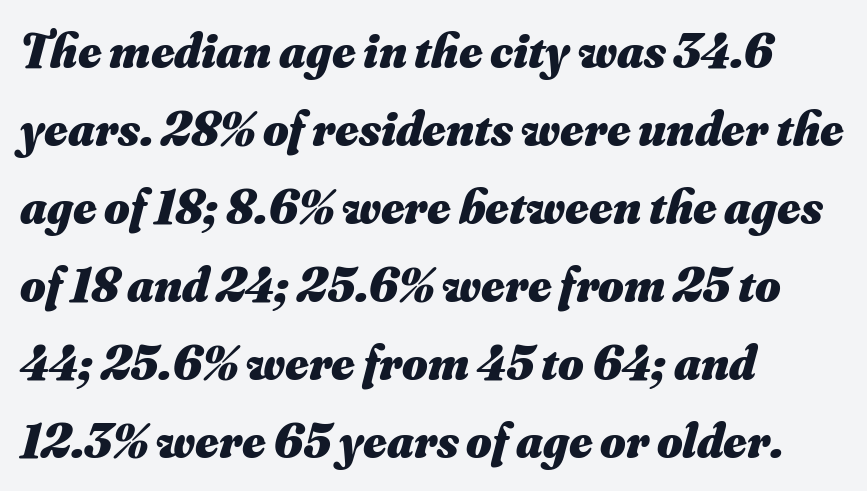
The image shows 49 px heavy type, italic (leaning right); set left-aligned, normal line spacing (1.59x), normal letter spacing, not underlined; medium stroke contrast and a small x-height.
